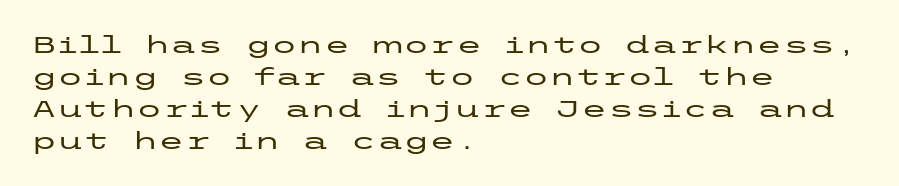
{"italic": "no", "underline": "no", "align": "left", "line_spacing": "normal", "line_spacing_ratio": 1.33, "letter_spacing": "normal", "letter_spacing_em": 0.0, "glyph_px": 24}
